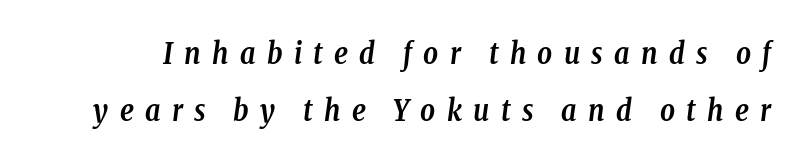
{"serif": "yes", "italic": "yes", "lean": "right", "slant_degrees": 8, "bold": "yes", "weight": "semibold", "width": "condensed", "stroke_contrast": "low", "x_height": "medium", "monospaced": "no", "underline": "no", "line_spacing": "loose", "line_spacing_ratio": 1.98, "letter_spacing": "wide", "letter_spacing_em": 0.39, "glyph_px": 29}
